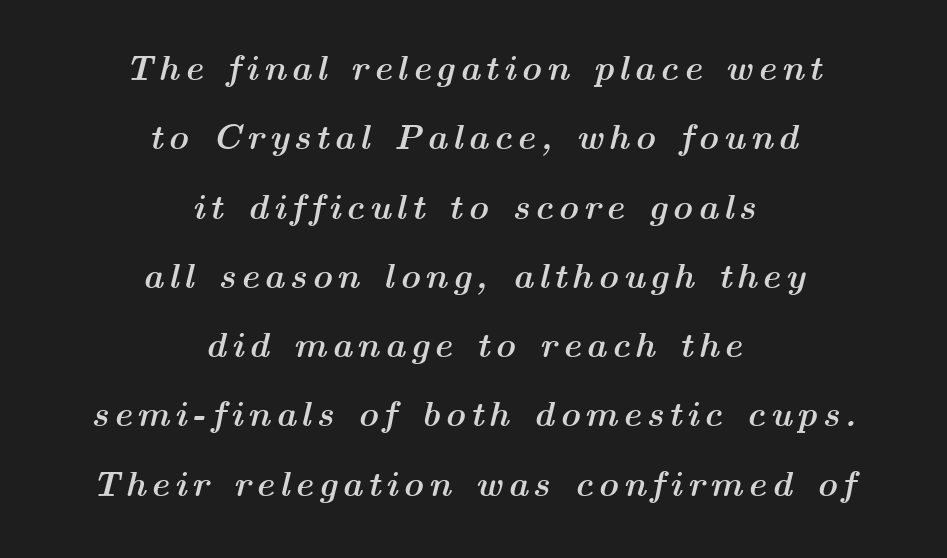
Does the weight exceed regular? Yes, all the way to bold. The text block is weighted toward neither margin, spreading evenly from the middle. Here the designer chose a conventional face with non-uniform glyph widths. The specimen omits any rule beneath the text block's lines.
